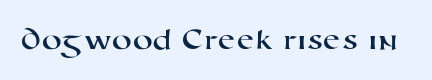
{"serif": "no", "width": "wide", "stroke_contrast": "high", "x_height": "medium", "monospaced": "no", "underline": "no", "letter_spacing": "normal", "letter_spacing_em": 0.0, "glyph_px": 32}
